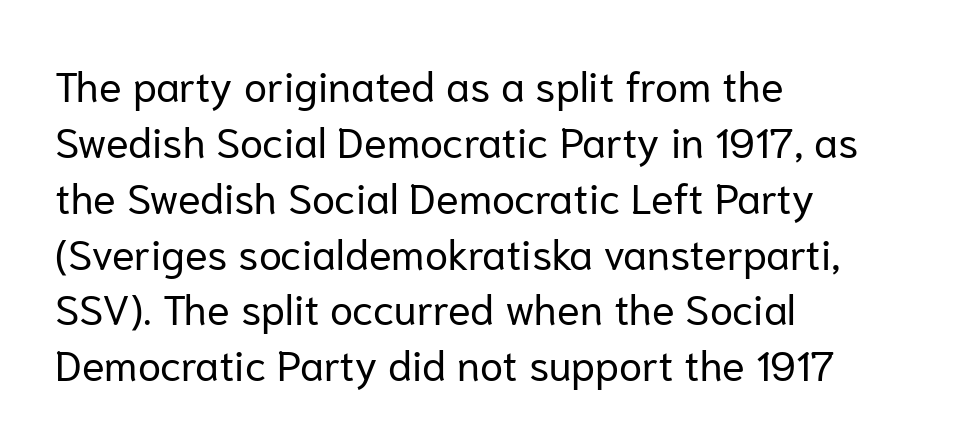
Regarding serifs, this sample does without them. You could not count columns in this text — the font is proportionally spaced. Ordinary non-slanted type is in use. The characters are drawn with everyday or finer stroke widths.
